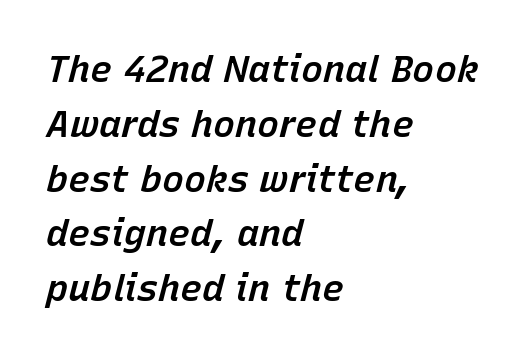
Q: Is the text bold? A: Semi-bold.
Q: Is the text italic (slanted)? A: Yes, it leans right by about 15 degrees.
Q: Is the text underlined? A: No.
Q: How is the paragraph aligned? A: Left-aligned.
Q: Is the spacing between letters normal or unusually wide? A: Normal.
Q: Is the spacing between lines tight, normal or loose? A: Normal.
Q: Width (condensed, normal, or wide)? A: Normal.
Q: Stroke contrast? A: Low.
Q: x-height? A: Medium.
Q: Monospaced? A: No.
